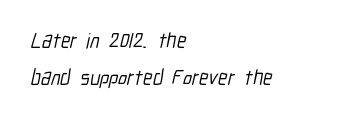
The line texture is even and compact thanks to regular tracking. Alignment: flush left. Underline: absent.
